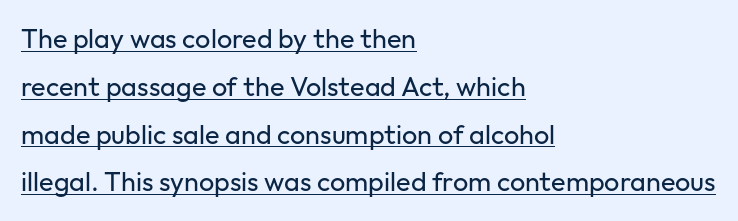
{"italic": "no", "bold": "no", "underline": "yes", "align": "left", "line_spacing_ratio": 1.77, "letter_spacing": "normal", "letter_spacing_em": 0.0, "glyph_px": 27}
